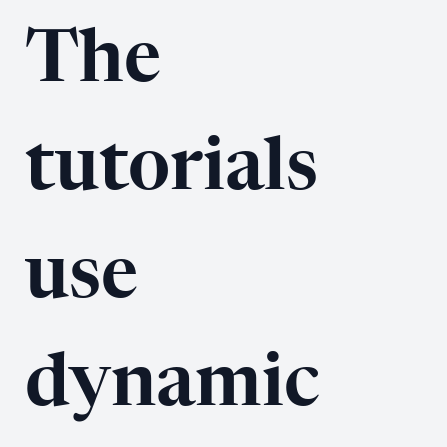
The axis of the letterforms is exactly vertical. Just letters on the line, the space beneath them empty. Each line starts at the same left margin while the right side varies. This sample keeps an unexceptional amount of space between lines. The rendering uses natural spacing where letterforms have individual widths.
